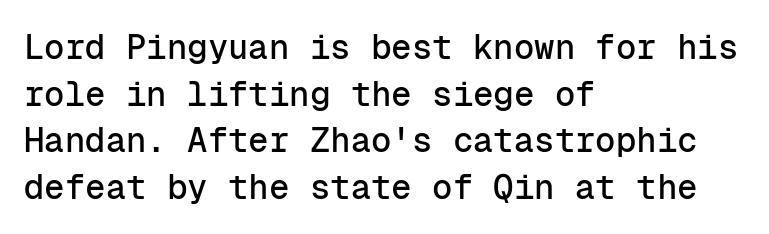
Leading matches the norm, producing a regular column. Where is the straight margin? On the left. Spacing between characters is what you'd get straight out of the box. Is this a fixed-width face? Yes — each glyph sits in an identical cell. Descenders hang freely into open space. The glyphs in this specimen are sans serif.
